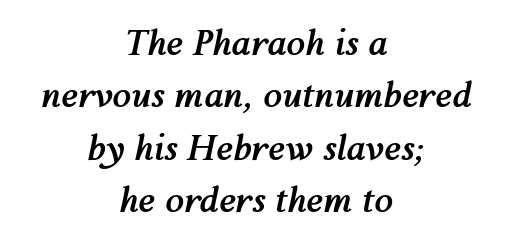
Q: Is the text bold? A: Yes.
Q: Is the text italic (slanted)? A: Yes, it leans right by about 12 degrees.
Q: Is the text underlined? A: No.
Q: How is the paragraph aligned? A: Centered.
Q: Is the spacing between letters normal or unusually wide? A: Normal.
Q: Is the spacing between lines tight, normal or loose? A: Normal.
Q: Width (condensed, normal, or wide)? A: Normal.
Q: Stroke contrast? A: Medium.
Q: x-height? A: Medium.
Q: Monospaced? A: No.
